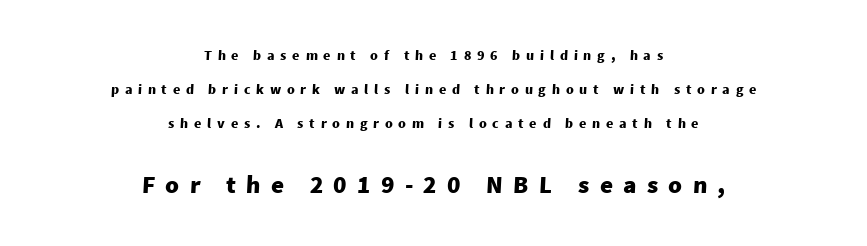
Q: Is the text bold? A: Yes.
Q: Is the text underlined? A: No.
Q: How is the paragraph aligned? A: Centered.
Q: Is the spacing between letters normal or unusually wide? A: Unusually wide.
Q: Is the spacing between lines tight, normal or loose? A: Loose.
Q: Which block of text is set in a larger size, the first (top) or the second (bottom)? A: The second (bottom) one.
